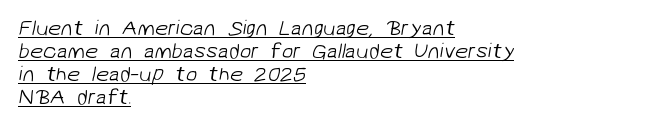
Horizontally, the lines are justified to the leading edge only. Heaviness? Minimal to ordinary, like unemphasized prose. The vertical gap from one line to the next is small. Beneath each row of characters lies a ruled line.
